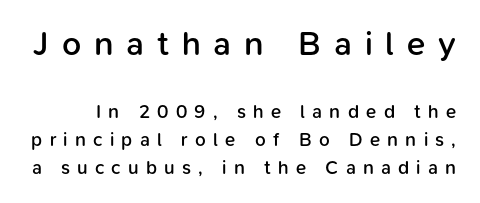
The image shows 34 px semibold sans-serif type, upright; set normal line spacing (1.45x), unusually wide letter spacing (+0.38 em), not underlined; the first (top) block is 1.79x larger; low stroke contrast and a medium x-height.
